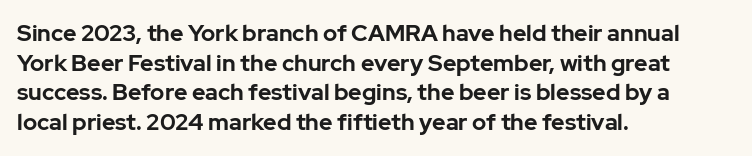
Q: Is the text bold? A: Yes.
Q: Is the text italic (slanted)? A: No, it is upright.
Q: Is the text underlined? A: No.
Q: How is the paragraph aligned? A: Left-aligned.
Q: Is the spacing between letters normal or unusually wide? A: Normal.
Q: Is the spacing between lines tight, normal or loose? A: Normal.
